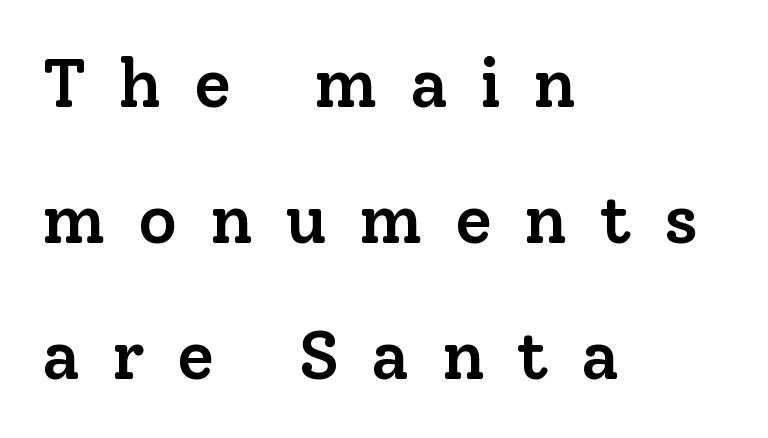
You can tell it's not italic because the verticals are truly vertical. The letters advance in unequal steps, a hallmark of proportional type. A serif font was chosen for this passage. In CSS terms this would be text-align: left.
